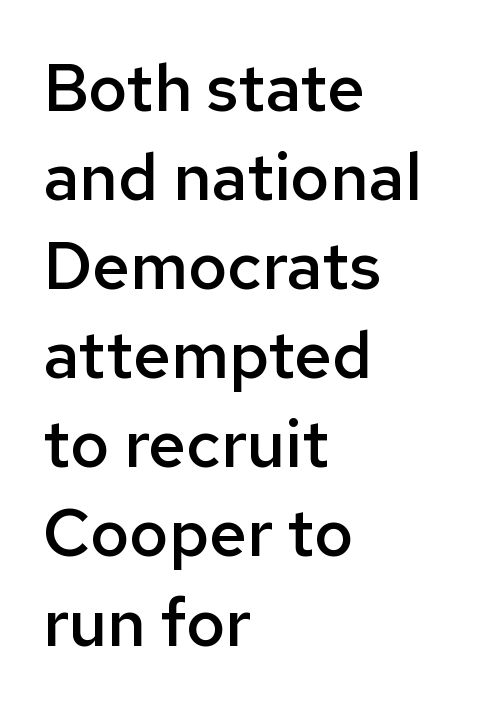
Q: Is the text bold? A: Semi-bold.
Q: Is the text italic (slanted)? A: No, it is upright.
Q: Is the typeface a serif or a sans-serif typeface? A: Sans-serif.
Q: Is the text underlined? A: No.
Q: How is the paragraph aligned? A: Left-aligned.
Q: Is the spacing between letters normal or unusually wide? A: Normal.
Q: Is the spacing between lines tight, normal or loose? A: Normal.
Q: Width (condensed, normal, or wide)? A: Normal.
Q: Stroke contrast? A: Low.
Q: x-height? A: Medium.
Q: Monospaced? A: No.
